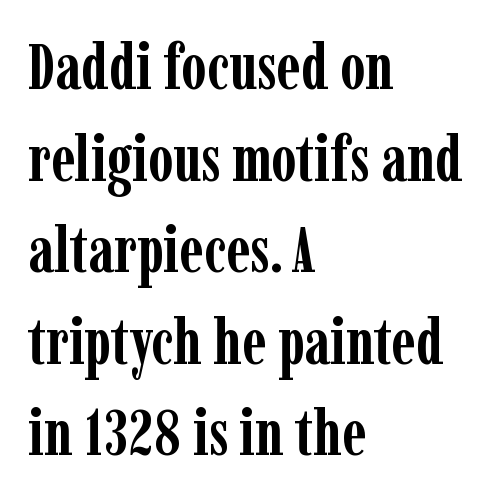
Q: Is the text bold? A: Yes.
Q: Is the text italic (slanted)? A: No, it is upright.
Q: Is the typeface a serif or a sans-serif typeface? A: Serif.
Q: Is the text underlined? A: No.
Q: How is the paragraph aligned? A: Left-aligned.
Q: Is the spacing between letters normal or unusually wide? A: Normal.
Q: Is the spacing between lines tight, normal or loose? A: Normal.
Q: Width (condensed, normal, or wide)? A: Condensed.
Q: Stroke contrast? A: Low.
Q: x-height? A: Medium.
Q: Monospaced? A: No.
